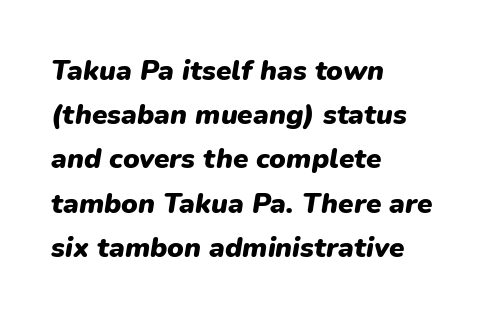
The image shows 28 px heavy type, italic (leaning right); set left-aligned, normal line spacing (1.58x), normal letter spacing, not underlined; low stroke contrast and a medium x-height.
